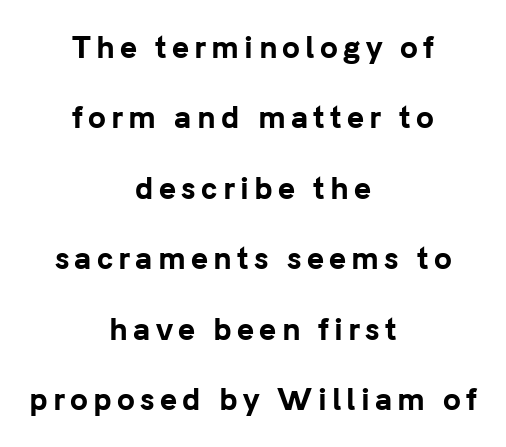
It's the straight-up-and-down kind of type. Short and long lines alike share a common midpoint. Strokes here are thick enough to call this a true bold. The rendering shows plain stroke endings on the letterforms — a sans-serif design.
